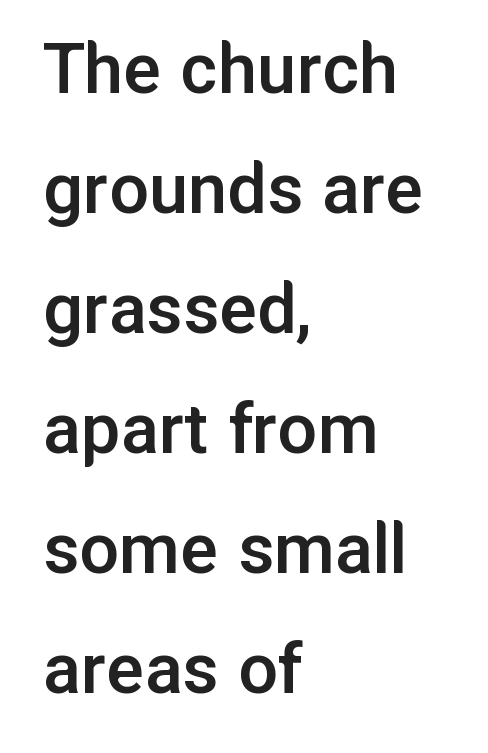
The image shows 79 px semibold sans-serif type, upright; set left-aligned, normal line spacing (1.52x), normal letter spacing, not underlined; low stroke contrast and a medium x-height.
